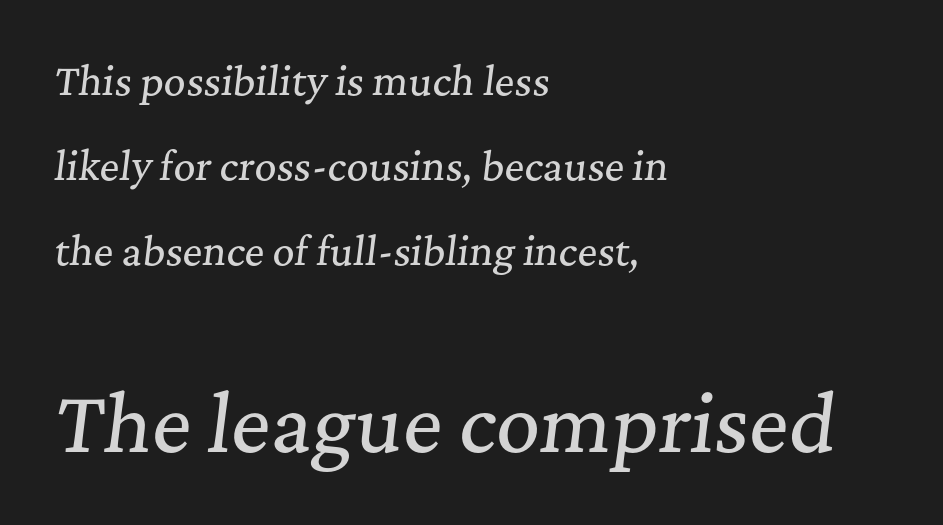
Q: Is the text italic (slanted)? A: Yes, it leans right by about 7 degrees.
Q: Is the typeface a serif or a sans-serif typeface? A: Serif.
Q: Is the text underlined? A: No.
Q: How is the paragraph aligned? A: Left-aligned.
Q: Is the spacing between letters normal or unusually wide? A: Normal.
Q: Is the spacing between lines tight, normal or loose? A: Loose.
Q: Which block of text is set in a larger size, the first (top) or the second (bottom)? A: The second (bottom) one.
Q: Width (condensed, normal, or wide)? A: Normal.
Q: Stroke contrast? A: Medium.
Q: x-height? A: Medium.
Q: Monospaced? A: No.
